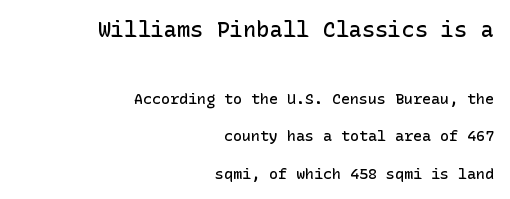
Q: Is the text bold? A: Semi-bold.
Q: Is the text italic (slanted)? A: No, it is upright.
Q: Is the text underlined? A: No.
Q: How is the paragraph aligned? A: Right-aligned.
Q: Is the spacing between letters normal or unusually wide? A: Normal.
Q: Is the spacing between lines tight, normal or loose? A: Loose.
Q: Which block of text is set in a larger size, the first (top) or the second (bottom)? A: The first (top) one.
